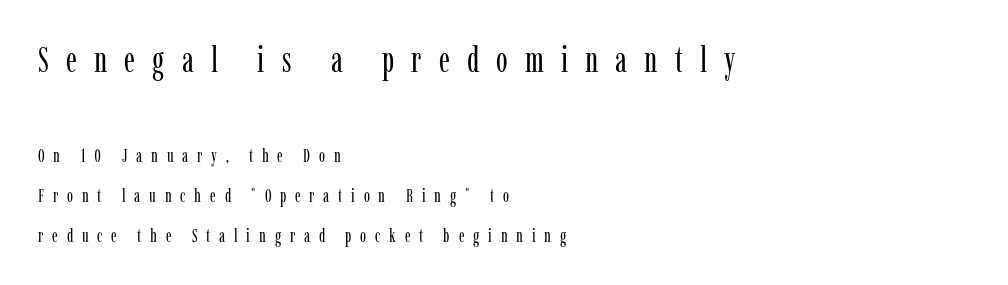
Note the varied advance widths — an 'i' is clearly narrower than an 'm'. Caption: expanded tracking, letters set apart. The letters carry serifs — small finishing strokes at the ends of their stems. Vertical stems look standard width or narrower in stroke. Every character sits straight up, as roman type does.
